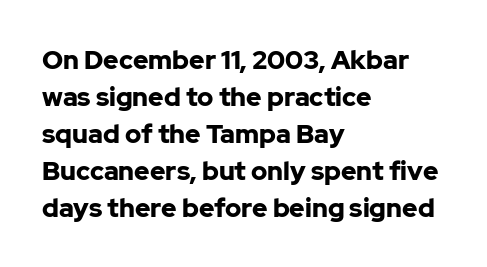
{"italic": "no", "bold": "yes", "underline": "no", "align": "left", "line_spacing": "normal", "line_spacing_ratio": 1.42, "letter_spacing": "normal", "letter_spacing_em": 0.0, "glyph_px": 26}
